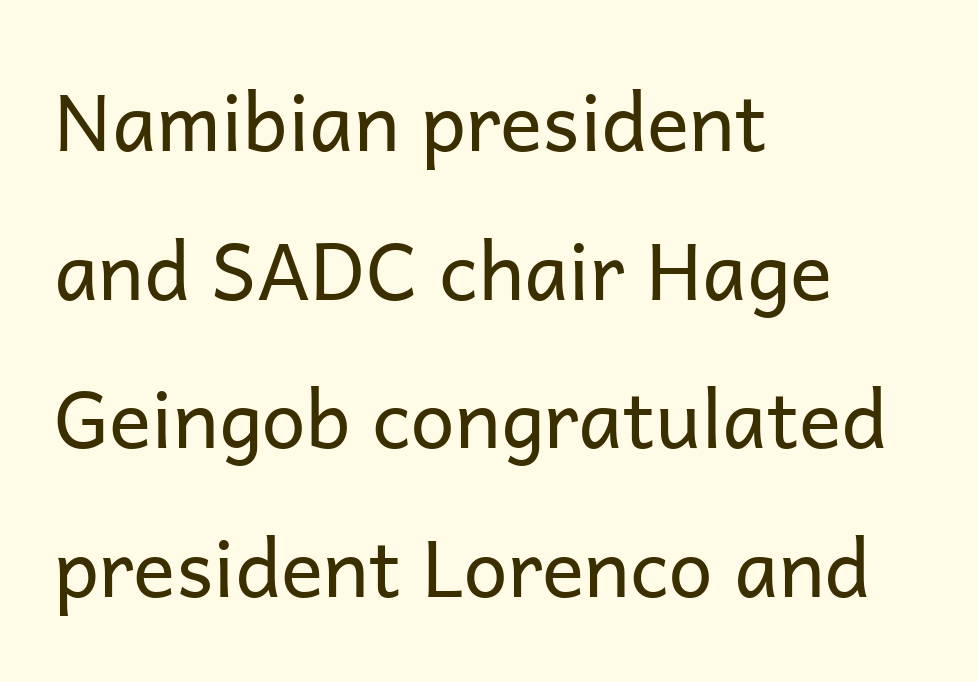
Every character sits straight up, as roman type does. Each word holds together tightly as a unit, with standard inter-letter gaps. Spacing verdict: proportional, widths tailored to each character. Ink coverage per letter is moderate at most. The baseline area is clear.
